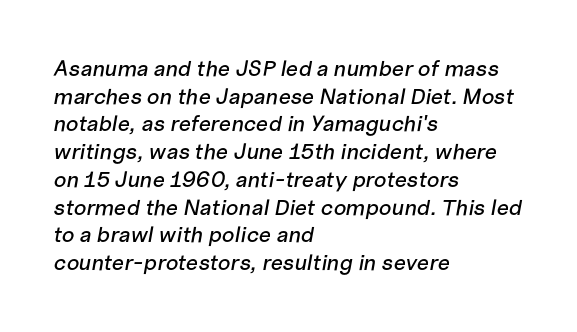
Q: Is the text italic (slanted)? A: Yes, it leans right by about 10 degrees.
Q: Is the text underlined? A: No.
Q: How is the paragraph aligned? A: Left-aligned.
Q: Is the spacing between letters normal or unusually wide? A: Normal.
Q: Is the spacing between lines tight, normal or loose? A: Normal.
